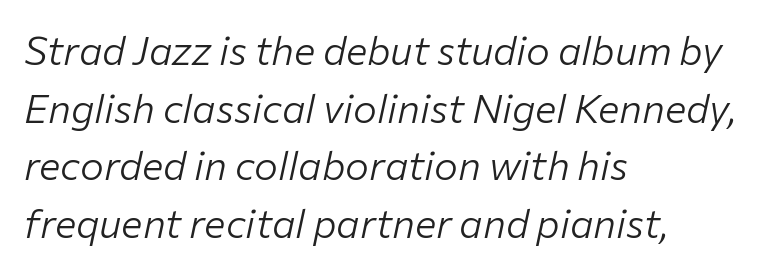
No word sits above an underline. A normal amount of white space separates one row of letters from the next. Emphasis-style slanted type is in use. Short note: letters normally spaced. The passage shown is typed in a proportional face where columns would drift.
